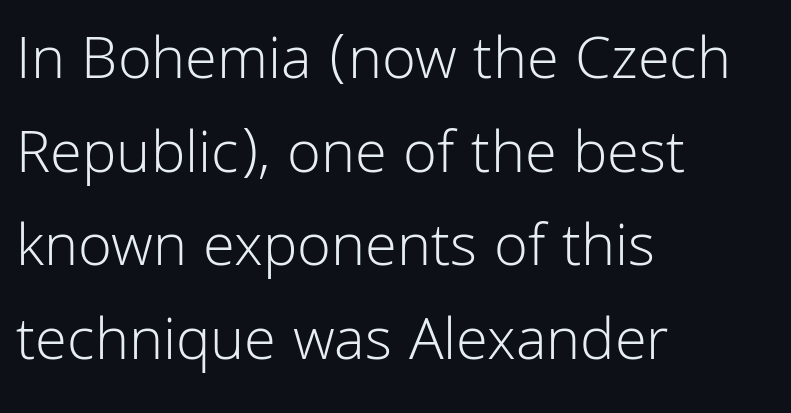
Line beginnings align vertically; line endings do not. Think of a printed novel: that variable character pitch is what you see here. Underline: absent. A typesetter would mark this as roman, not italic. This sample uses a sans-serif face.
